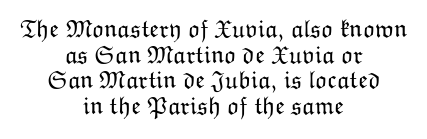
The image shows 25 px text type, upright; set centered, tight line spacing (1.03x), normal letter spacing, not underlined.
